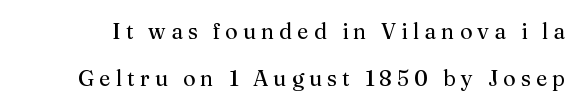
Italic? Not at all — the glyphs are vertical. Rule under the text: the space is simply empty. The horizontal fit of the characters is loose and conspicuously gappy. Interline gaps are noticeably wide in this sample. Heaviness? Minimal to ordinary, like unemphasized prose.
